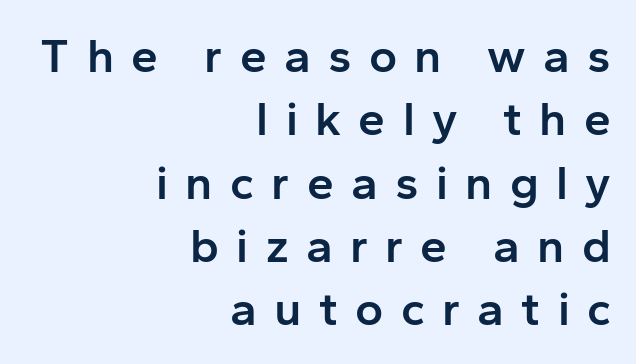
Q: Is the text bold? A: Semi-bold.
Q: Is the text italic (slanted)? A: No, it is upright.
Q: Is the typeface a serif or a sans-serif typeface? A: Sans-serif.
Q: Is the text underlined? A: No.
Q: How is the paragraph aligned? A: Right-aligned.
Q: Is the spacing between letters normal or unusually wide? A: Unusually wide.
Q: Is the spacing between lines tight, normal or loose? A: Normal.
Q: Width (condensed, normal, or wide)? A: Normal.
Q: Stroke contrast? A: Low.
Q: x-height? A: Medium.
Q: Monospaced? A: No.
